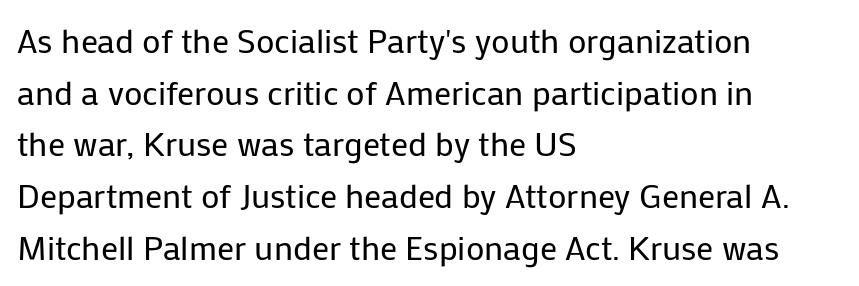
Q: Is the text bold? A: No.
Q: Is the text italic (slanted)? A: No, it is upright.
Q: Is the typeface a serif or a sans-serif typeface? A: Sans-serif.
Q: Is the text underlined? A: No.
Q: How is the paragraph aligned? A: Left-aligned.
Q: Is the spacing between letters normal or unusually wide? A: Normal.
Q: Is the spacing between lines tight, normal or loose? A: Normal.
Q: Width (condensed, normal, or wide)? A: Normal.
Q: Stroke contrast? A: Low.
Q: x-height? A: Medium.
Q: Monospaced? A: No.
